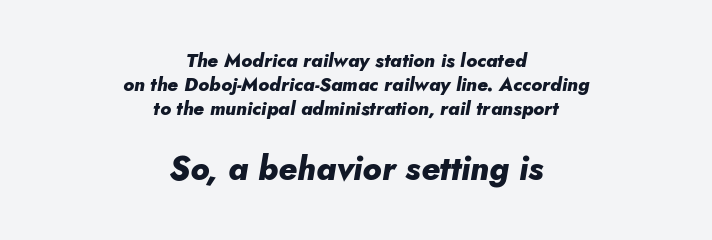
Each word holds together tightly as a unit, with standard inter-letter gaps. Descenders are the only things crossing below the line. Notice how descenders clear the ascenders below comfortably — that's standard leading. Notice how thick the strokes are: this is what a full bold looks like. Character size in the trailing block exceeds that of the leading block. Visually the block forms a symmetrical silhouette, jagged on both flanks.
